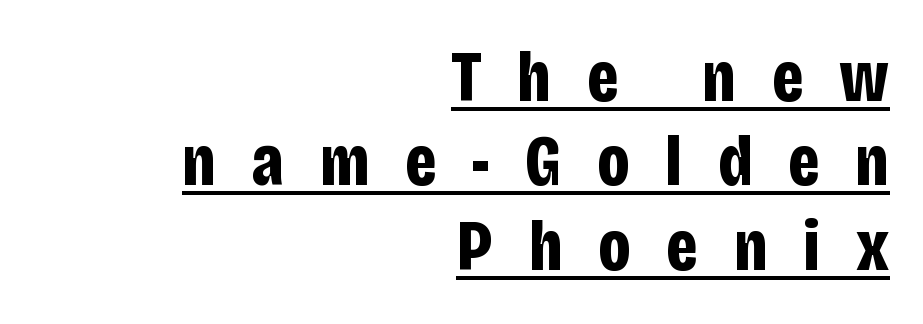
The image shows 71 px bold, condensed sans-serif type, upright; set right-aligned, line spacing 1.19x, unusually wide letter spacing (+0.5 em), underlined; low stroke contrast and a large x-height.
